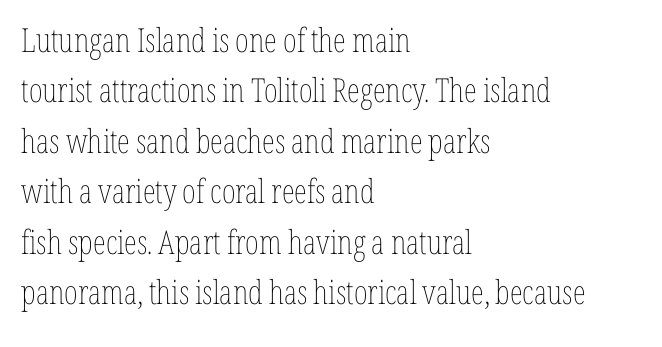
The image shows 33 px thin, condensed type, upright; set left-aligned, normal line spacing (1.53x), normal letter spacing, not underlined; low stroke contrast and a medium x-height.
